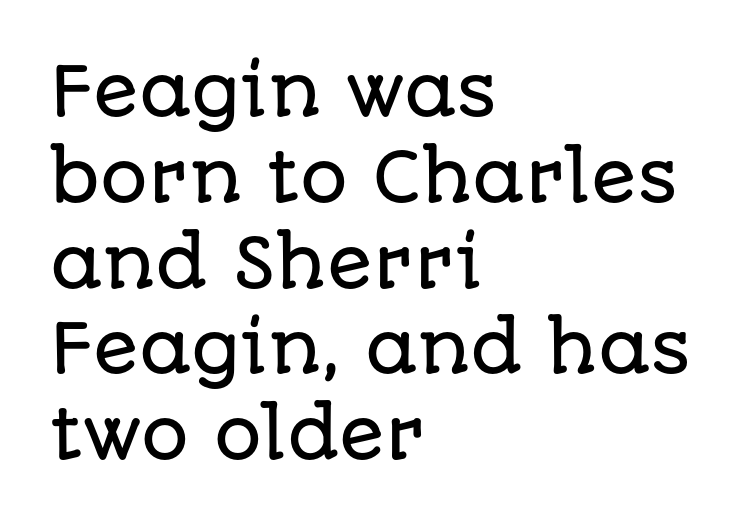
The image shows 67 px sans-serif type, upright; set left-aligned, normal line spacing (1.28x), normal letter spacing, not underlined; low stroke contrast and a large x-height.
